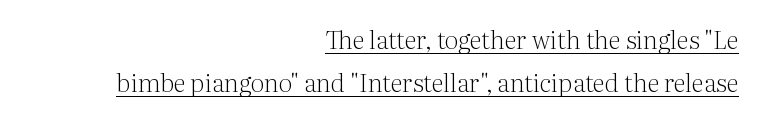
{"italic": "no", "bold": "no", "underline": "yes", "align": "right", "line_spacing_ratio": 1.73, "letter_spacing": "normal", "letter_spacing_em": 0.0, "glyph_px": 25}
